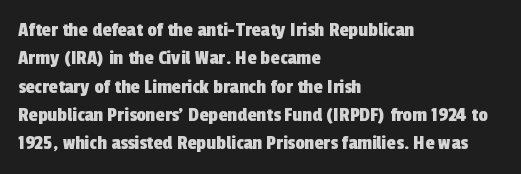
Each word holds together tightly as a unit, with standard inter-letter gaps. In terms of leading, this rendering sits right in the middle. Horizontally, the lines are justified to the leading edge only. Letters rest on an invisible, unmarked baseline.
